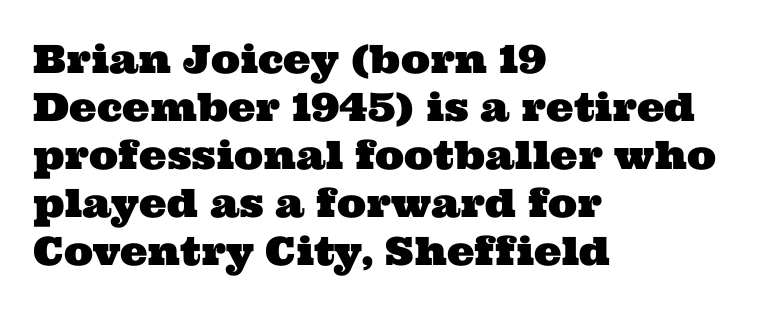
The image shows 39 px wide serif type; set left-aligned, line spacing 1.23x, normal letter spacing, not underlined; medium stroke contrast and a medium x-height.
